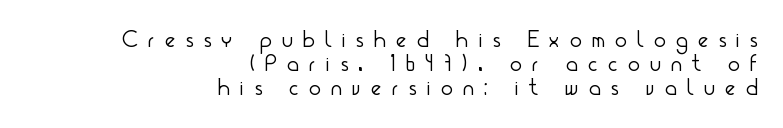
{"italic": "no", "bold": "no", "underline": "no", "align": "right", "line_spacing": "tight", "line_spacing_ratio": 0.99, "letter_spacing": "wide", "letter_spacing_em": 0.45, "glyph_px": 24}
